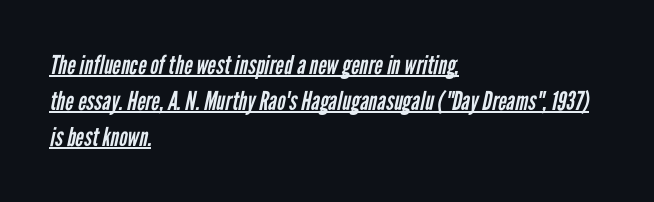
Q: Is the text bold? A: No.
Q: Is the text underlined? A: Yes.
Q: How is the paragraph aligned? A: Left-aligned.
Q: Is the spacing between letters normal or unusually wide? A: Normal.
Q: Is the spacing between lines tight, normal or loose? A: Normal.
